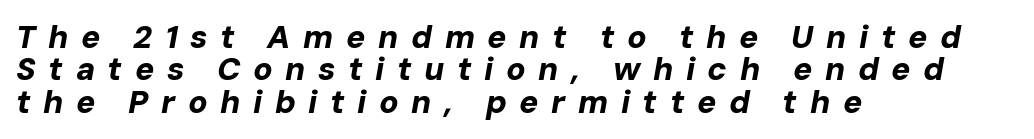
Nobody drew a line under any word here. Cramped leading. Horizontally, the lines are justified to the leading edge only. Bold? Absolutely — the strokes are thick and heavy. What stands out about the letter spacing? Its width — letters are far apart. The passage shown is typed in a proportional face where columns would drift.
